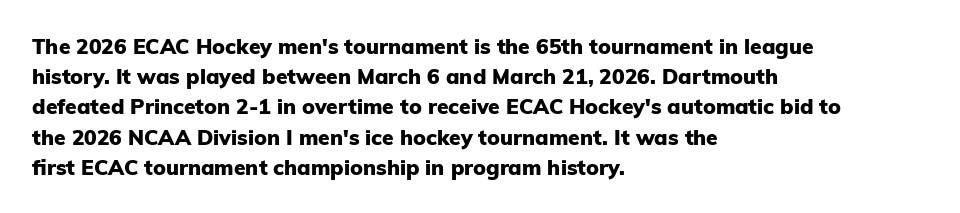
The image shows 21 px bold type, upright; set left-aligned, normal line spacing (1.44x), normal letter spacing, not underlined.
